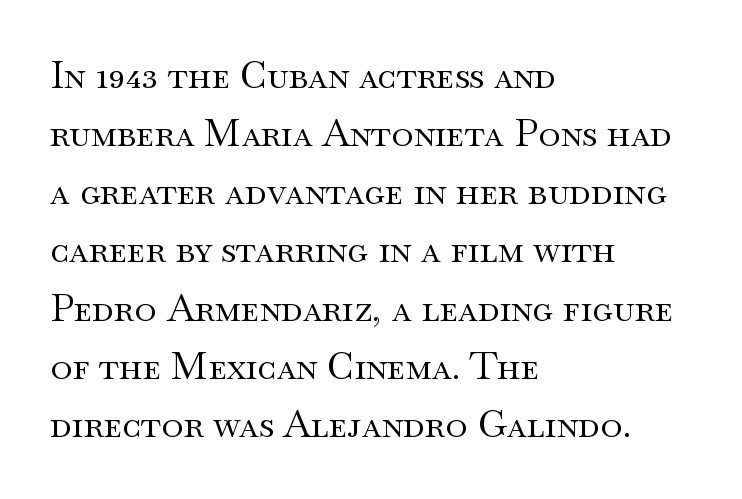
Proportional: the letters do not fall into vertical columns. Whoever set this chose a conventional vertical rhythm. The letterforms sit shoulder to shoulder at normal distance. The letters carry serifs — small finishing strokes at the ends of their stems.
